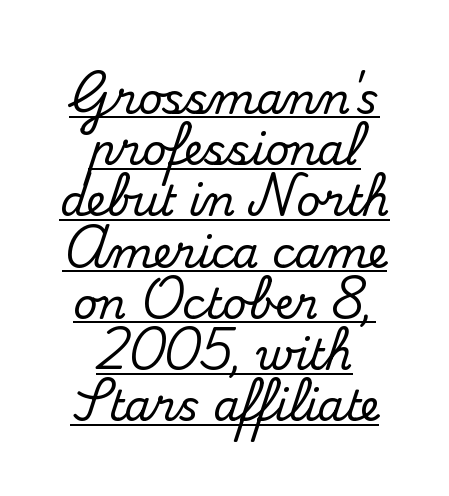
{"width": "normal", "stroke_contrast": "medium", "x_height": "small", "monospaced": "no", "underline": "yes", "align": "center", "line_spacing_ratio": 1.22, "letter_spacing": "normal", "letter_spacing_em": 0.0, "glyph_px": 42}
